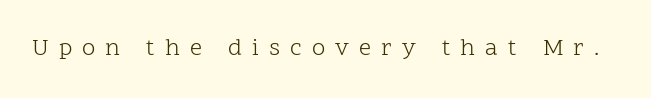
Q: Is the text bold? A: No.
Q: Is the text italic (slanted)? A: No, it is upright.
Q: Is the text underlined? A: No.
Q: Is the spacing between letters normal or unusually wide? A: Unusually wide.
